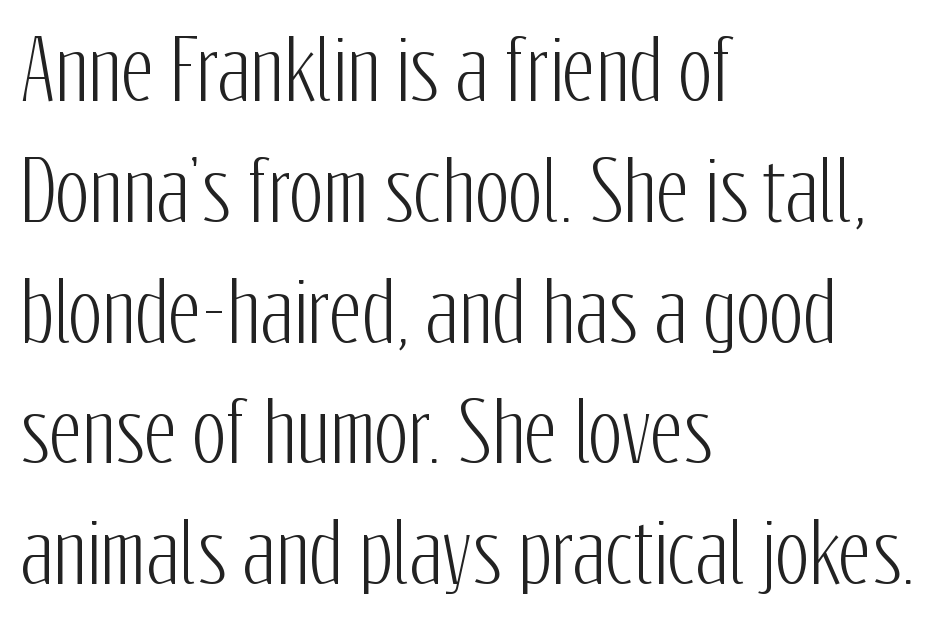
Alignment: flush left. The lettering holds an erect, upright posture throughout. These lines are rendered in a variable-pitch font. Nothing sits at the stroke ends, so this counts as sans-serif. Underline: absent.
